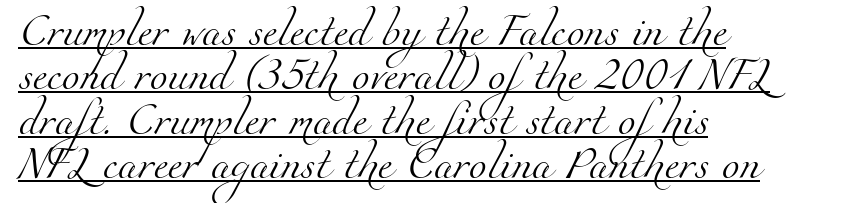
The face used here appears with an underline applied. Vertical spacing — default. The letters look calm and open, with moderate or lighter stems. This is serif lettering, the kind often seen in printed books.
